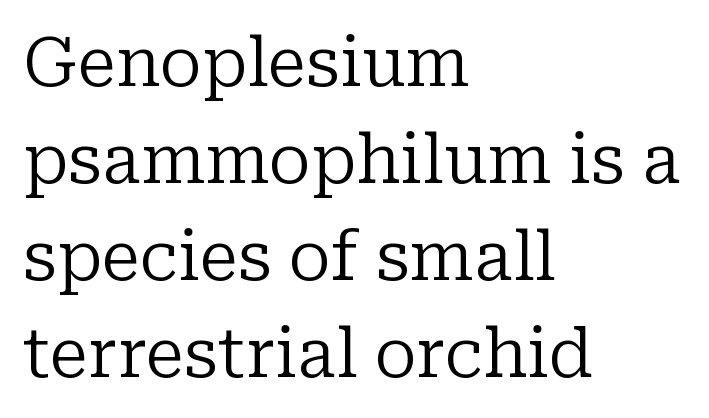
The image shows 67 px regular-weight serif type, upright; set left-aligned, normal line spacing (1.45x), normal letter spacing, not underlined; low stroke contrast and a medium x-height.
